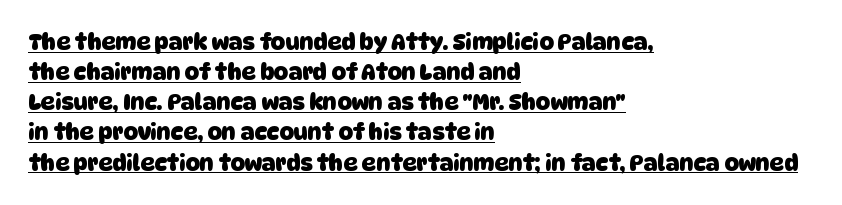
{"bold": "yes", "underline": "yes", "align": "left", "line_spacing": "normal", "line_spacing_ratio": 1.37, "letter_spacing": "normal", "letter_spacing_em": 0.0, "glyph_px": 22}
